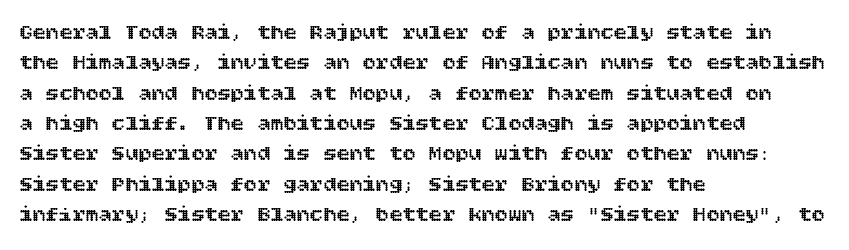
Descenders are the only things crossing below the line. The paragraph has a hard left edge and a soft right edge. Nothing unusual about the tracking: characters are spaced as the font intends. Vertically, the passage feels balanced, rows spaced as you'd expect. If you drew a line through each stem, it would be perfectly vertical.
